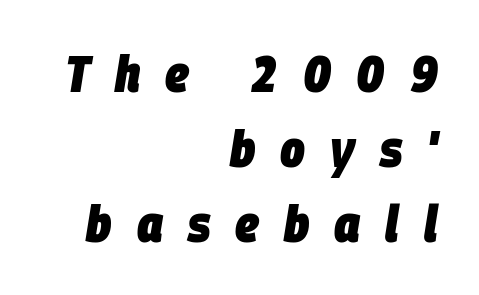
The image shows 52 px heavy, condensed type, italic (leaning right); set right-aligned, normal line spacing (1.44x), unusually wide letter spacing (+0.48 em), not underlined; low stroke contrast and a large x-height.
